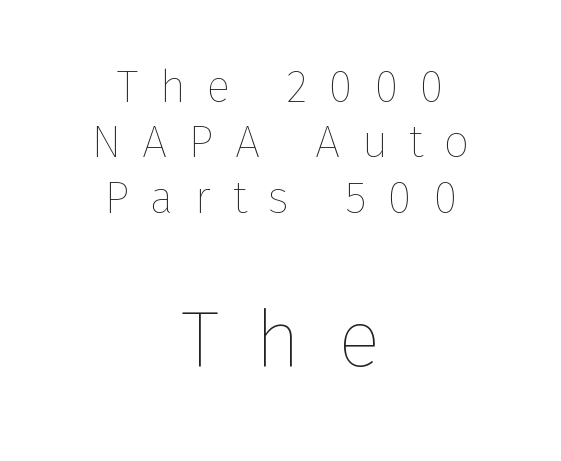
Caption: upper text group reduced, lower text group enlarged. Does extra space separate the letters? Yes, quite a lot of it. The lettering holds an erect, upright posture throughout. The lines in this sample share a center point and differ in where they start and stop. Character widths vary here, with narrow letters taking less room than wide ones.
